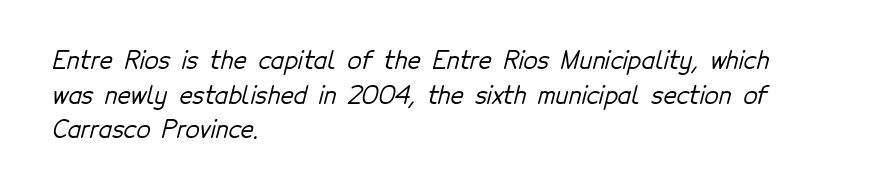
The image shows 23 px text type; set left-aligned, normal line spacing (1.51x), normal letter spacing, not underlined.
